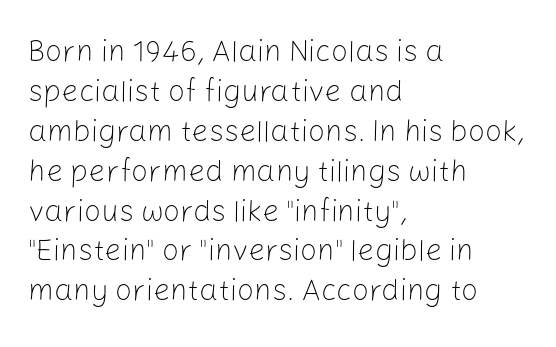
Descenders hang freely into open space. Is there any slant? The stems are plumb. A student would call this left alignment; a typographer would say flush left, rag right. The passage shown is typed in a proportional face where columns would drift. The designer left line spacing at the default.
